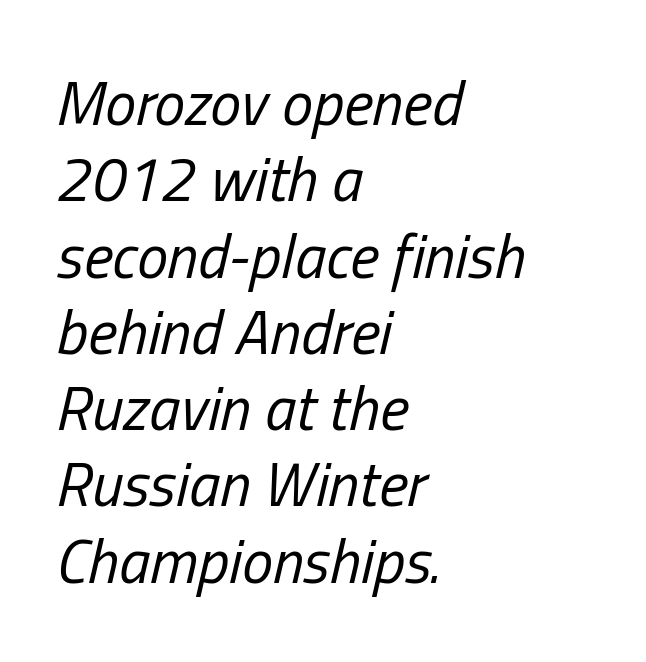
{"italic": "yes", "lean": "right", "slant_degrees": 13, "bold": "no", "weight": "regular", "width": "condensed", "stroke_contrast": "low", "x_height": "medium", "monospaced": "no", "underline": "no", "align": "left", "line_spacing_ratio": 1.23, "letter_spacing": "normal", "letter_spacing_em": 0.0, "glyph_px": 62}
